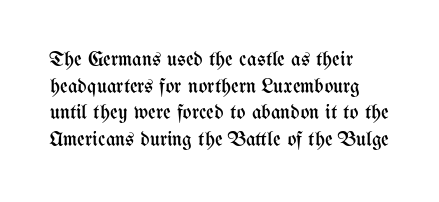
Q: Is the text bold? A: No.
Q: Is the text italic (slanted)? A: No, it is upright.
Q: Is the text underlined? A: No.
Q: How is the paragraph aligned? A: Left-aligned.
Q: Is the spacing between letters normal or unusually wide? A: Normal.
Q: Is the spacing between lines tight, normal or loose? A: Normal.
